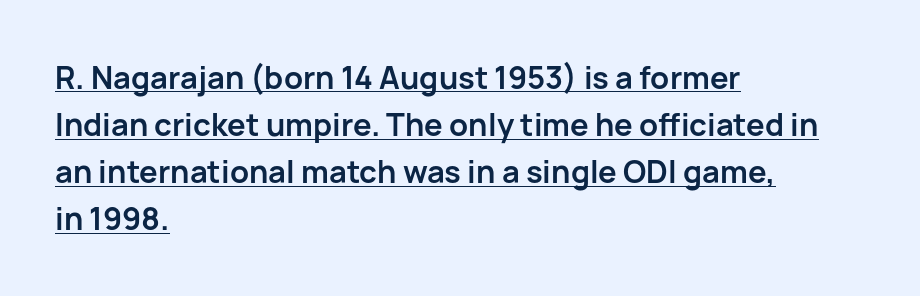
{"serif": "no", "italic": "no", "bold": "yes", "weight": "semibold", "width": "normal", "stroke_contrast": "low", "x_height": "medium", "monospaced": "no", "underline": "yes", "align": "left", "line_spacing": "normal", "line_spacing_ratio": 1.52, "letter_spacing": "normal", "letter_spacing_em": 0.0, "glyph_px": 31}
